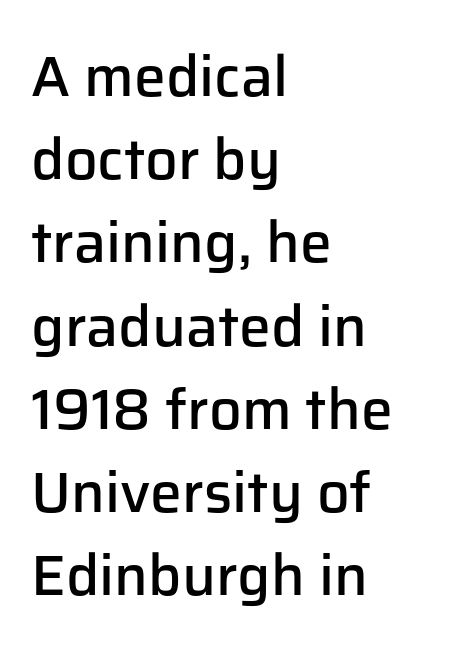
Q: Is the text bold? A: Semi-bold.
Q: Is the text italic (slanted)? A: No, it is upright.
Q: Is the typeface a serif or a sans-serif typeface? A: Sans-serif.
Q: Is the text underlined? A: No.
Q: How is the paragraph aligned? A: Left-aligned.
Q: Is the spacing between letters normal or unusually wide? A: Normal.
Q: Is the spacing between lines tight, normal or loose? A: Normal.
Q: Width (condensed, normal, or wide)? A: Normal.
Q: Stroke contrast? A: Low.
Q: x-height? A: Medium.
Q: Monospaced? A: No.
